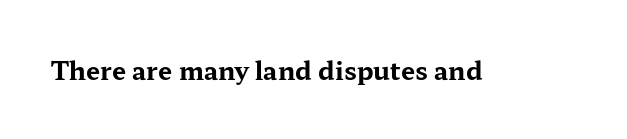
Q: Is the text bold? A: Yes.
Q: Is the text italic (slanted)? A: No, it is upright.
Q: Is the text underlined? A: No.
Q: Is the spacing between letters normal or unusually wide? A: Normal.
